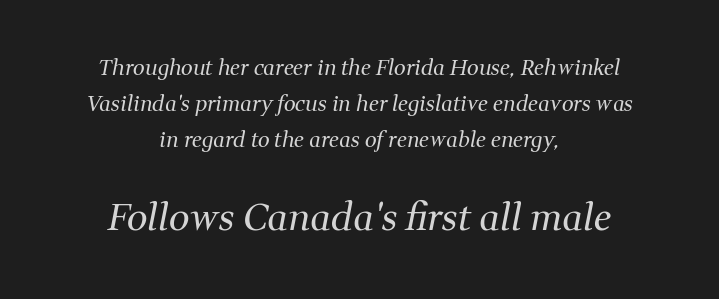
Q: Is the text bold? A: No.
Q: Is the text italic (slanted)? A: Yes, it leans right by about 11 degrees.
Q: Is the typeface a serif or a sans-serif typeface? A: Serif.
Q: Is the text underlined? A: No.
Q: How is the paragraph aligned? A: Centered.
Q: Is the spacing between letters normal or unusually wide? A: Normal.
Q: Which block of text is set in a larger size, the first (top) or the second (bottom)? A: The second (bottom) one.
Q: Width (condensed, normal, or wide)? A: Normal.
Q: Stroke contrast? A: Medium.
Q: x-height? A: Medium.
Q: Monospaced? A: No.
